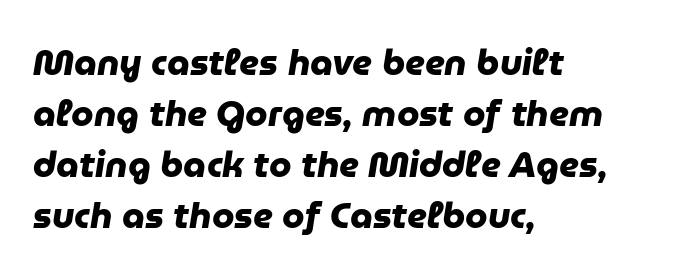
These lines are rendered in a variable-pitch font. The rendering shows plain stroke endings on the letterforms — a sans-serif design. The face used here is rendered with its standard letterfit. Words float on clear page, feet unadorned.
